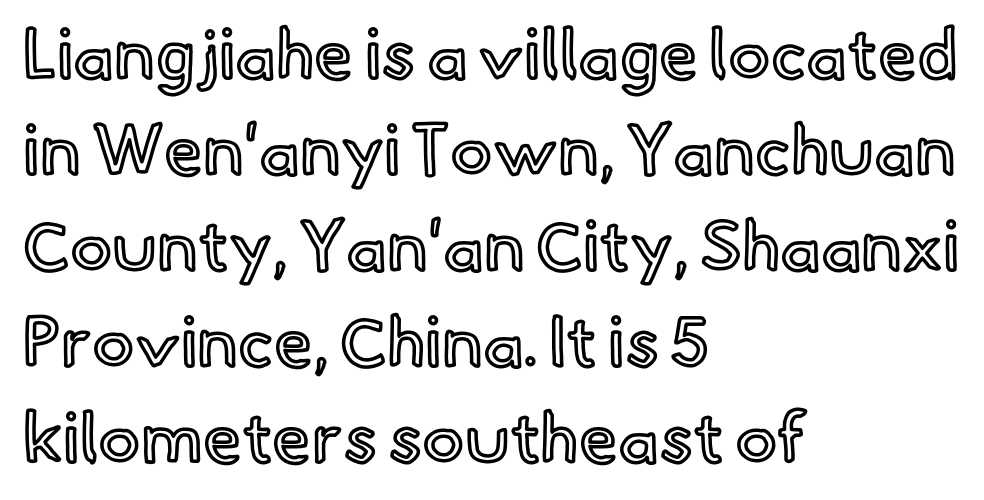
{"italic": "no", "width": "normal", "x_height": "small", "monospaced": "no", "underline": "no", "align": "left", "line_spacing": "normal", "line_spacing_ratio": 1.37, "letter_spacing": "normal", "letter_spacing_em": 0.0, "glyph_px": 70}
